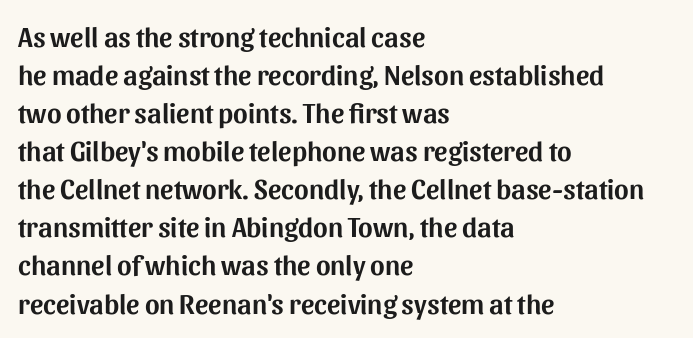
{"serif": "no", "italic": "no", "width": "normal", "stroke_contrast": "medium", "x_height": "medium", "monospaced": "no", "underline": "no", "align": "left", "line_spacing": "normal", "line_spacing_ratio": 1.36, "letter_spacing": "normal", "letter_spacing_em": 0.0, "glyph_px": 28}
